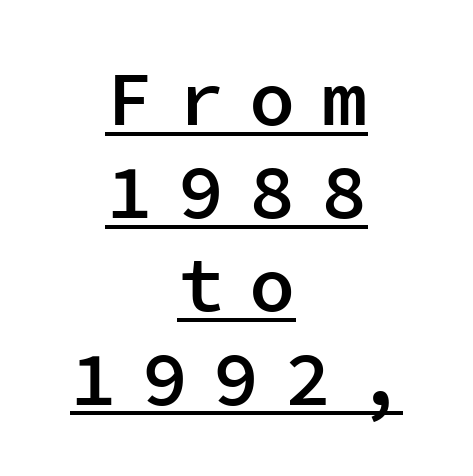
The image shows 77 px semibold sans-serif type, upright, monospaced; set centered, line spacing 1.21x, unusually wide letter spacing (+0.33 em), underlined; low stroke contrast and a medium x-height.
